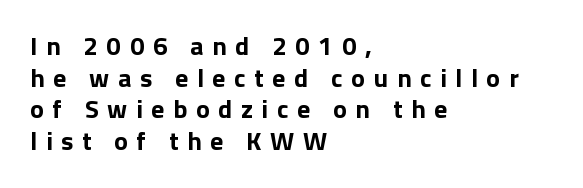
Q: Is the text bold? A: Yes.
Q: Is the text italic (slanted)? A: No, it is upright.
Q: Is the text underlined? A: No.
Q: How is the paragraph aligned? A: Left-aligned.
Q: Is the spacing between letters normal or unusually wide? A: Unusually wide.
